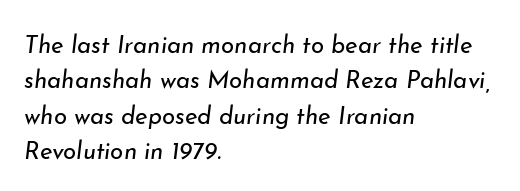
Q: Is the text bold? A: No.
Q: Is the text italic (slanted)? A: Yes, it leans right by about 7 degrees.
Q: Is the text underlined? A: No.
Q: How is the paragraph aligned? A: Left-aligned.
Q: Is the spacing between letters normal or unusually wide? A: Normal.
Q: Is the spacing between lines tight, normal or loose? A: Normal.
